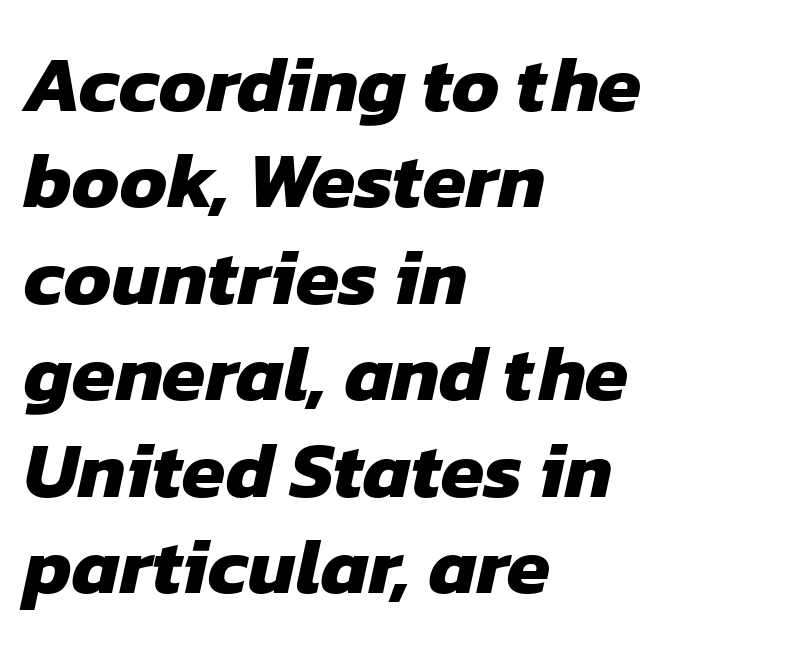
Is the block centered? No — it sits flush against the left margin. Typesetter's note: full bold, strokes at maximum text heaviness. Think of a printed novel: that variable character pitch is what you see here. Beneath every word, the page is bare. Unlike a traditional serif, this face leaves its strokes unadorned.
